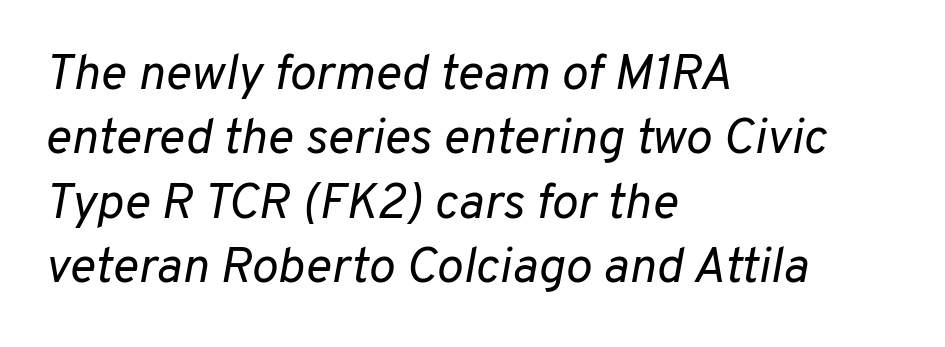
The axis of the letterforms is tilted away from vertical. Weight: not bold — regular or lighter. The rendering uses natural spacing where letterforms have individual widths. Horizontally, the lines are justified to the leading edge only.
